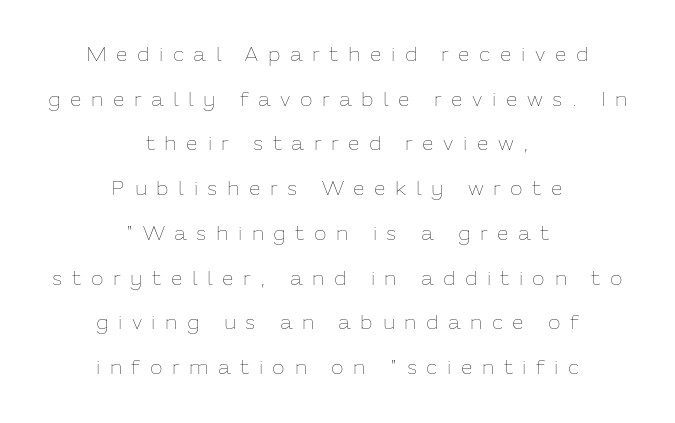
{"italic": "no", "bold": "no", "underline": "no", "align": "center", "line_spacing": "loose", "line_spacing_ratio": 2.13, "letter_spacing": "wide", "letter_spacing_em": 0.45, "glyph_px": 21}
